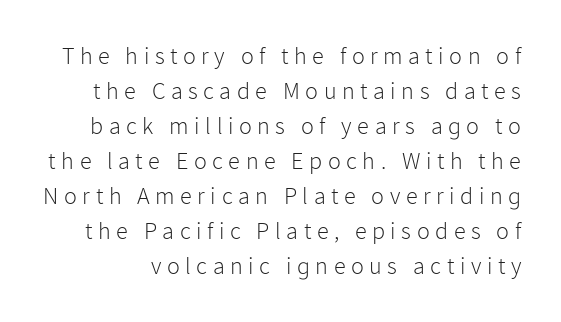
Q: Is the text bold? A: No.
Q: Is the text italic (slanted)? A: No, it is upright.
Q: Is the text underlined? A: No.
Q: Is the spacing between letters normal or unusually wide? A: Unusually wide.
Q: Is the spacing between lines tight, normal or loose? A: Normal.
